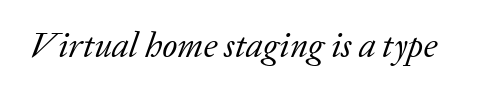
Q: Is the text bold? A: No.
Q: Is the text italic (slanted)? A: Yes, it leans right by about 20 degrees.
Q: Is the typeface a serif or a sans-serif typeface? A: Serif.
Q: Is the text underlined? A: No.
Q: Is the spacing between letters normal or unusually wide? A: Normal.
Q: Width (condensed, normal, or wide)? A: Normal.
Q: Stroke contrast? A: Low.
Q: x-height? A: Medium.
Q: Monospaced? A: No.
